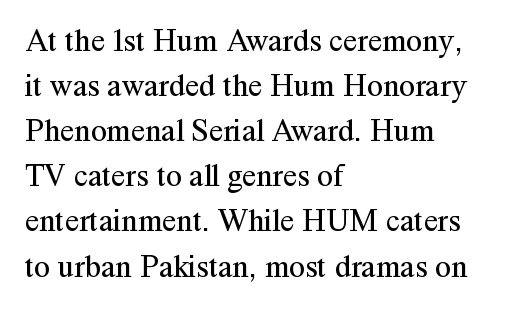
Q: Is the text bold? A: No.
Q: Is the text italic (slanted)? A: No, it is upright.
Q: Is the typeface a serif or a sans-serif typeface? A: Serif.
Q: Is the text underlined? A: No.
Q: How is the paragraph aligned? A: Left-aligned.
Q: Is the spacing between letters normal or unusually wide? A: Normal.
Q: Is the spacing between lines tight, normal or loose? A: Normal.
Q: Width (condensed, normal, or wide)? A: Normal.
Q: Stroke contrast? A: Medium.
Q: x-height? A: Medium.
Q: Monospaced? A: No.
